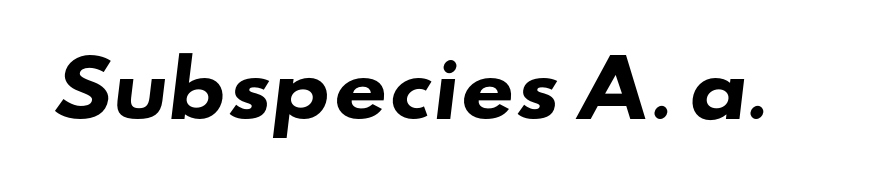
A typesetter would call this zero additional tracking. Each glyph is drawn with heavy, bold strokes. Glance below the letters and you will spot only blank space. You could not count columns in this text — the font is proportionally spaced. Observe the absence of serifs on each vertical stroke in this sample.
